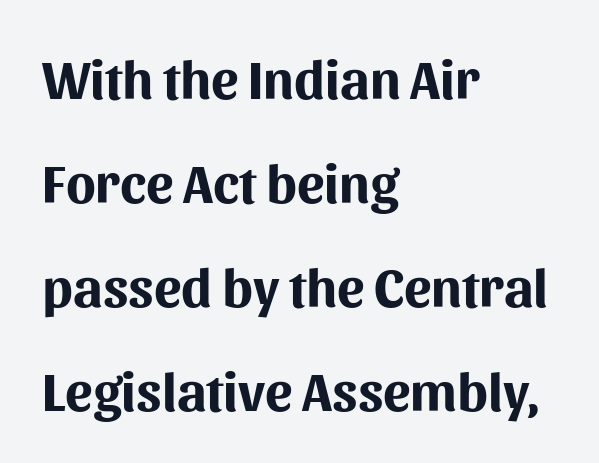
{"serif": "no", "italic": "no", "bold": "yes", "weight": "bold", "width": "normal", "stroke_contrast": "medium", "x_height": "medium", "monospaced": "no", "underline": "no", "align": "left", "line_spacing_ratio": 1.89, "letter_spacing": "normal", "letter_spacing_em": 0.0, "glyph_px": 55}
